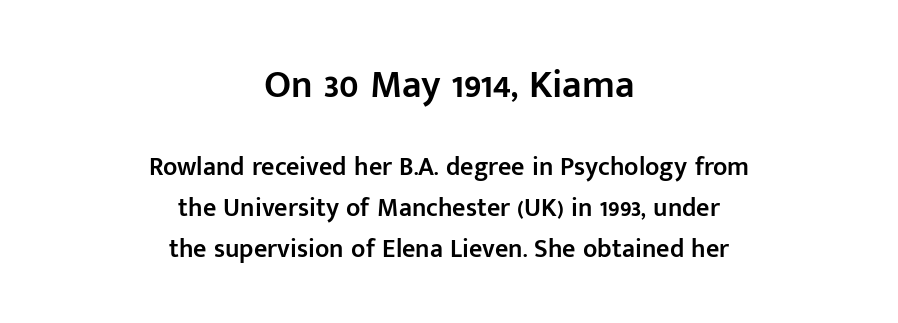
The image shows 39 px semibold sans-serif type, upright; set centered, normal line spacing (1.58x), normal letter spacing, not underlined; the first (top) block is 1.5x larger; low stroke contrast and a medium x-height.
